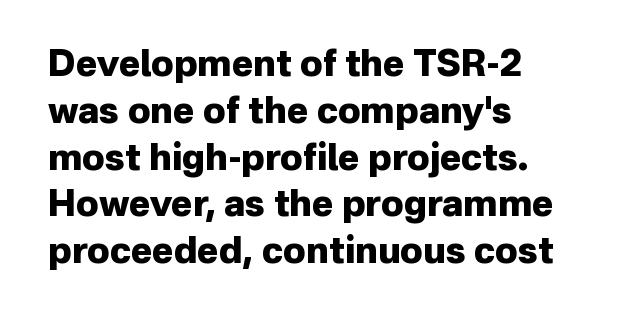
{"serif": "no", "italic": "no", "bold": "yes", "weight": "heavy", "width": "normal", "stroke_contrast": "low", "x_height": "medium", "monospaced": "no", "underline": "no", "align": "left", "line_spacing": "normal", "line_spacing_ratio": 1.3, "letter_spacing": "normal", "letter_spacing_em": 0.0, "glyph_px": 36}
